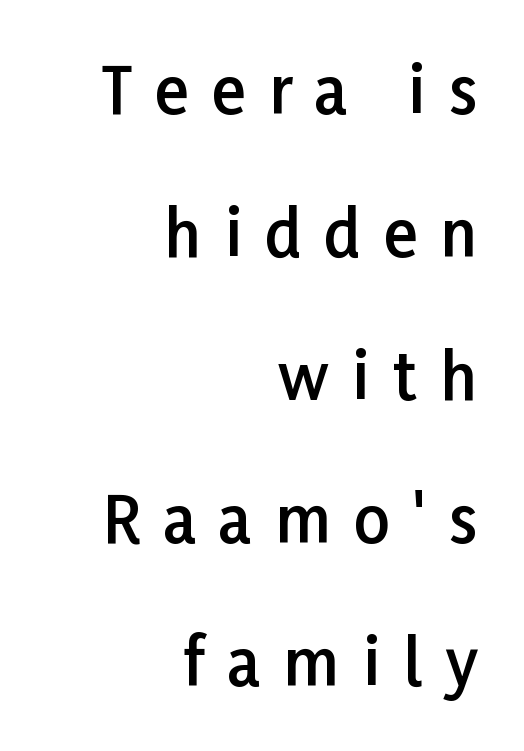
Q: Is the text bold? A: Semi-bold.
Q: Is the text italic (slanted)? A: No, it is upright.
Q: Is the typeface a serif or a sans-serif typeface? A: Sans-serif.
Q: Is the text underlined? A: No.
Q: How is the paragraph aligned? A: Right-aligned.
Q: Is the spacing between letters normal or unusually wide? A: Unusually wide.
Q: Is the spacing between lines tight, normal or loose? A: Loose.
Q: Width (condensed, normal, or wide)? A: Normal.
Q: Stroke contrast? A: Low.
Q: x-height? A: Medium.
Q: Monospaced? A: No.
